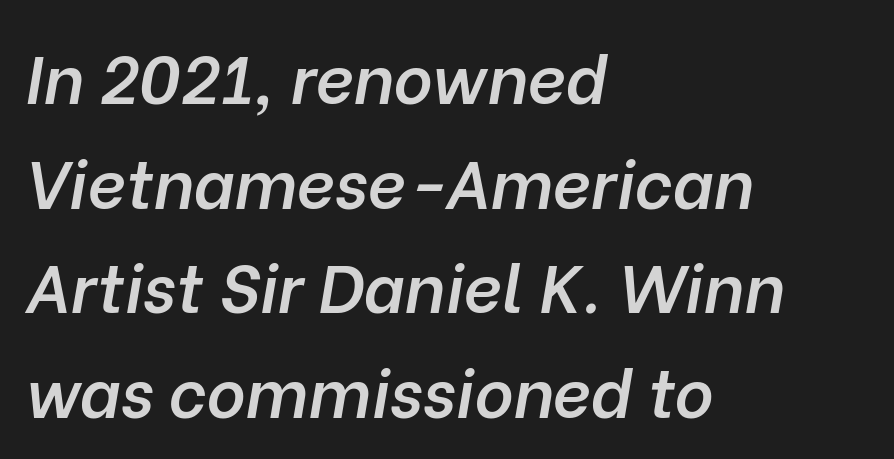
Here the glyphs are tracked normally, forming tight word shapes. In terms of leading, this rendering sits right in the middle. The passage shown is semibold, sitting just below true bold. Just letters on the line, the space beneath them empty. The glyphs look as if they've been sheared to an angle. This sample has the flowing, uneven cadence of proportional lettering.
